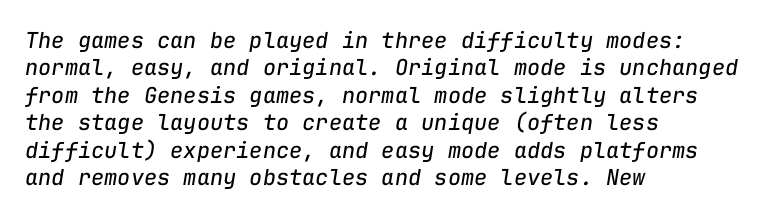
No letter is thick-stroked: the sample isn't bold. The compositor pushed each line to the left boundary. Decoration check: the copy has no underline. Default kerning and tracking; the words read as compact shapes.
